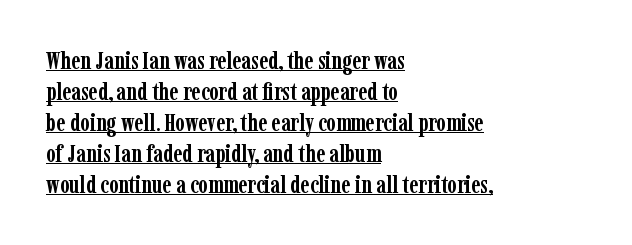
Vertical spacing — default. As a designer I'd log this as weight 700, bold. Rendered with straight, roman letterforms. Caption: standard tracking, unaltered. Reading down the block, your eye returns to a fixed left position each line. Students, observe the line beneath the letters — that is underlining.
